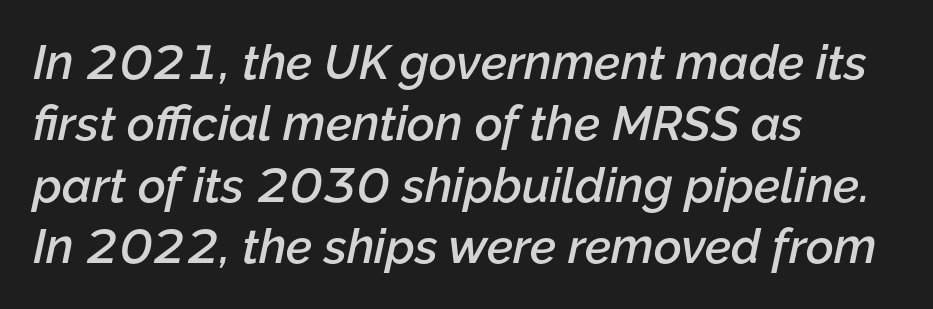
{"italic": "yes", "lean": "right", "slant_degrees": 12, "bold": "semi", "weight": "semibold", "width": "normal", "stroke_contrast": "low", "x_height": "medium", "monospaced": "no", "underline": "no", "align": "left", "line_spacing": "normal", "line_spacing_ratio": 1.28, "letter_spacing": "normal", "letter_spacing_em": 0.0, "glyph_px": 48}
